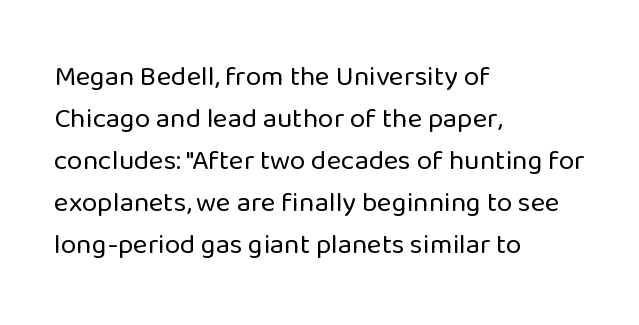
The image shows 28 px regular-weight sans-serif type, upright; set left-aligned, normal line spacing (1.5x), normal letter spacing, not underlined; low stroke contrast and a medium x-height.
